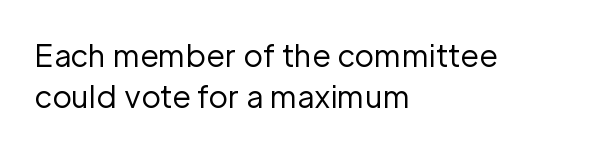
The image shows 30 px regular-weight sans-serif type, upright; set left-aligned, normal line spacing (1.36x), normal letter spacing, not underlined; low stroke contrast and a medium x-height.
